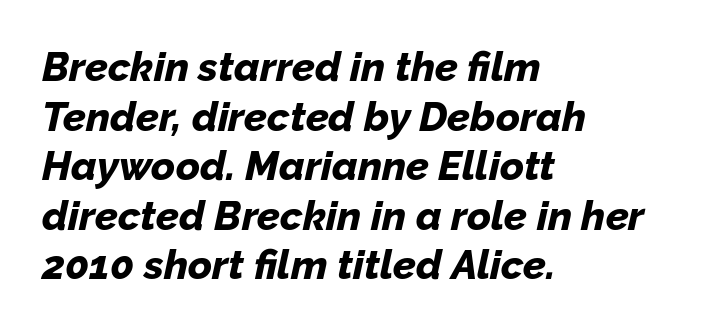
{"italic": "yes", "lean": "right", "slant_degrees": 12, "bold": "yes", "weight": "bold", "width": "normal", "stroke_contrast": "low", "x_height": "medium", "monospaced": "no", "underline": "no", "align": "left", "line_spacing_ratio": 1.21, "letter_spacing": "normal", "letter_spacing_em": 0.0, "glyph_px": 41}
